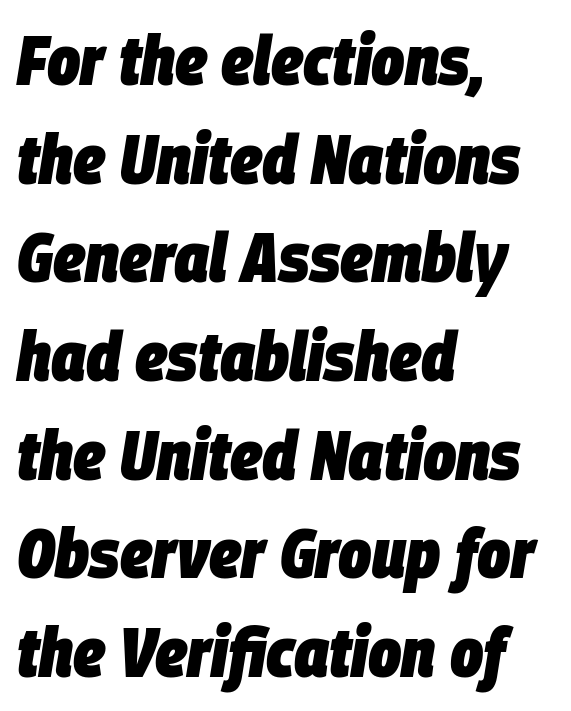
The image shows 70 px heavy, condensed type, italic (leaning right); set left-aligned, normal line spacing (1.41x), normal letter spacing, not underlined; low stroke contrast and a large x-height.
